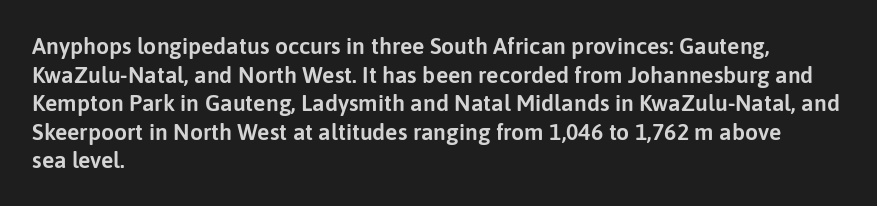
The image shows 23 px text type, upright; set left-aligned, line spacing 1.24x, normal letter spacing, not underlined.
